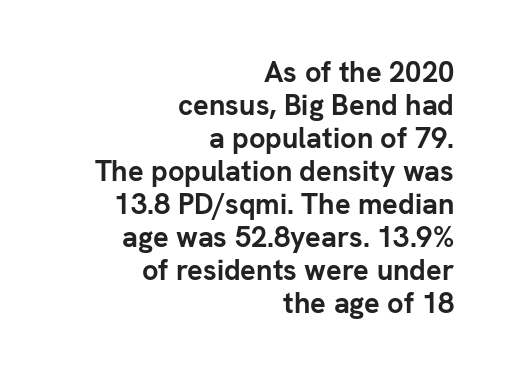
{"serif": "no", "italic": "no", "bold": "yes", "weight": "semibold", "width": "normal", "stroke_contrast": "low", "x_height": "medium", "monospaced": "no", "underline": "no", "align": "right", "line_spacing": "tight", "line_spacing_ratio": 1.14, "letter_spacing": "normal", "letter_spacing_em": 0.0, "glyph_px": 29}
